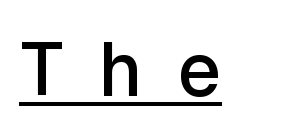
Q: Is the text italic (slanted)? A: No, it is upright.
Q: Is the typeface a serif or a sans-serif typeface? A: Sans-serif.
Q: Is the text underlined? A: Yes.
Q: Is the spacing between letters normal or unusually wide? A: Unusually wide.
Q: Width (condensed, normal, or wide)? A: Normal.
Q: x-height? A: Medium.
Q: Monospaced? A: Yes.
